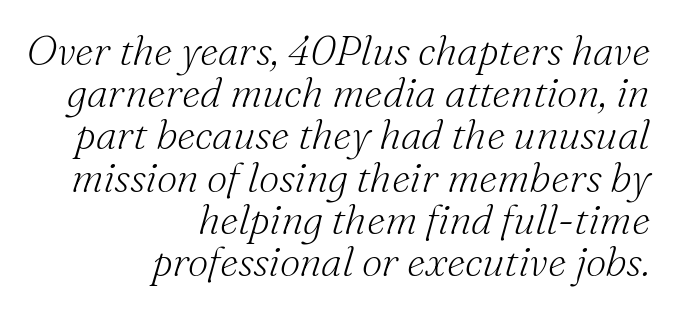
Q: Is the text bold? A: No.
Q: Is the text italic (slanted)? A: Yes, it leans right by about 16 degrees.
Q: Is the typeface a serif or a sans-serif typeface? A: Serif.
Q: Is the text underlined? A: No.
Q: How is the paragraph aligned? A: Right-aligned.
Q: Is the spacing between letters normal or unusually wide? A: Normal.
Q: Is the spacing between lines tight, normal or loose? A: Tight.
Q: Width (condensed, normal, or wide)? A: Normal.
Q: Stroke contrast? A: Medium.
Q: x-height? A: Small.
Q: Monospaced? A: No.
